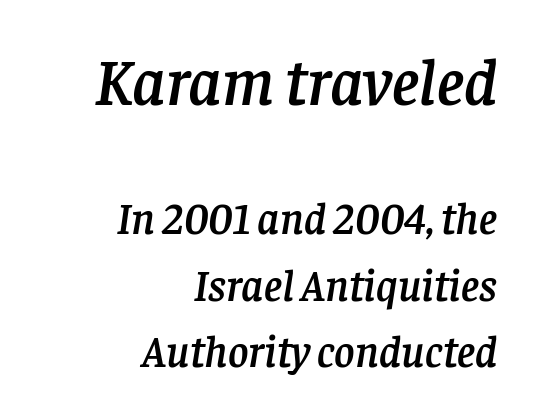
Q: Is the text italic (slanted)? A: Yes, it leans right by about 8 degrees.
Q: Is the typeface a serif or a sans-serif typeface? A: Serif.
Q: Is the text underlined? A: No.
Q: How is the paragraph aligned? A: Right-aligned.
Q: Is the spacing between letters normal or unusually wide? A: Normal.
Q: Is the spacing between lines tight, normal or loose? A: Normal.
Q: Which block of text is set in a larger size, the first (top) or the second (bottom)? A: The first (top) one.
Q: Width (condensed, normal, or wide)? A: Normal.
Q: Stroke contrast? A: Low.
Q: x-height? A: Large.
Q: Monospaced? A: No.
